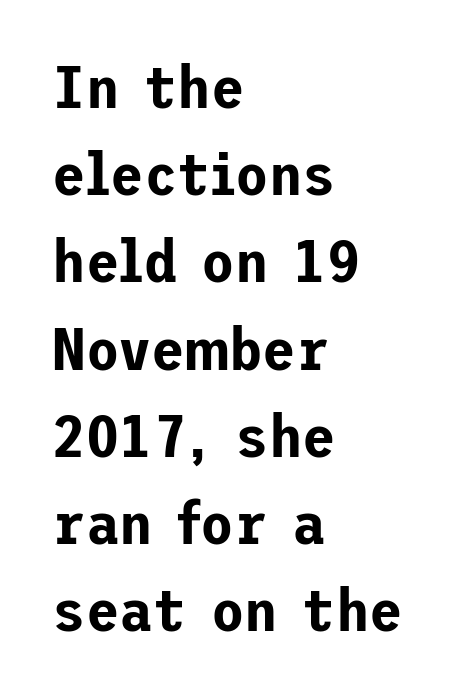
{"serif": "no", "italic": "no", "width": "normal", "stroke_contrast": "low", "x_height": "medium", "underline": "no", "align": "left", "line_spacing": "normal", "line_spacing_ratio": 1.43, "letter_spacing": "normal", "letter_spacing_em": 0.0, "glyph_px": 61}
